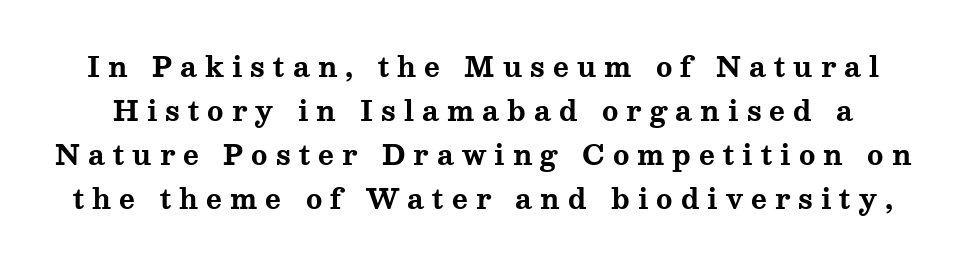
Q: Is the text bold? A: Yes.
Q: Is the text italic (slanted)? A: No, it is upright.
Q: Is the text underlined? A: No.
Q: Is the spacing between letters normal or unusually wide? A: Unusually wide.
Q: Is the spacing between lines tight, normal or loose? A: Normal.
